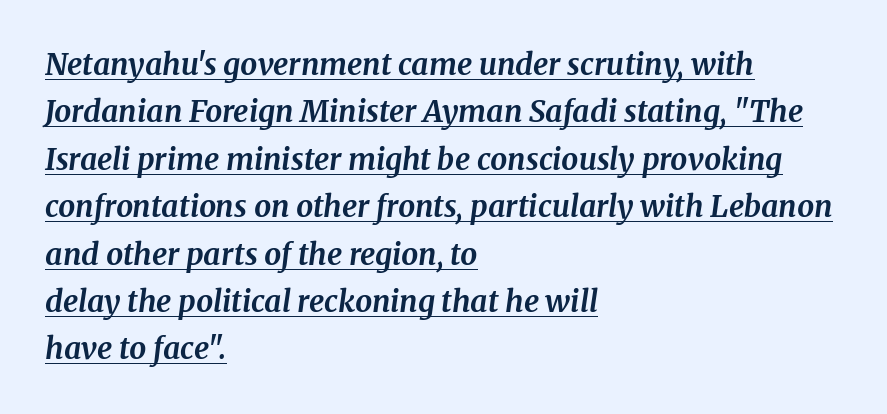
{"serif": "yes", "italic": "yes", "lean": "right", "slant_degrees": 8, "bold": "yes", "weight": "bold", "width": "normal", "stroke_contrast": "medium", "x_height": "medium", "monospaced": "no", "underline": "yes", "align": "left", "line_spacing": "normal", "line_spacing_ratio": 1.58, "letter_spacing": "normal", "letter_spacing_em": 0.0, "glyph_px": 30}
